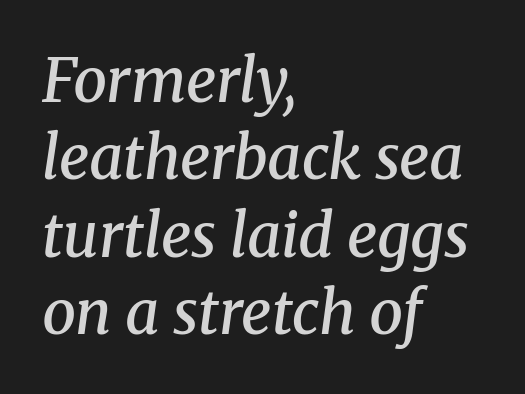
The image shows 60 px semibold serif type, italic (leaning right); set left-aligned, normal line spacing (1.29x), normal letter spacing, not underlined; medium stroke contrast and a medium x-height.
